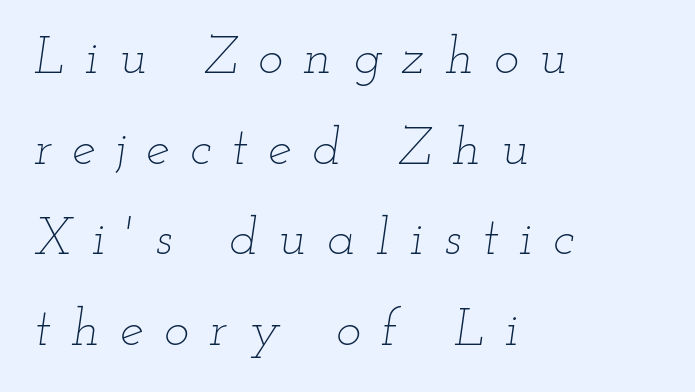
The image shows 53 px thin, wide type, italic (leaning right); set left-aligned, line spacing 1.71x, unusually wide letter spacing (+0.39 em), not underlined; low stroke contrast and a small x-height.
